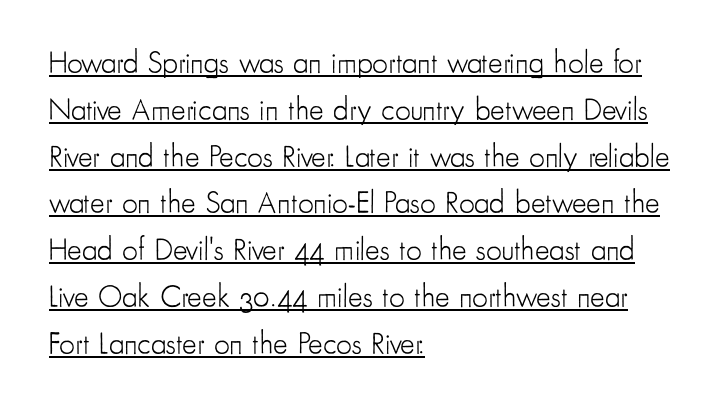
{"serif": "no", "italic": "no", "bold": "no", "weight": "light", "width": "condensed", "stroke_contrast": "low", "x_height": "small", "monospaced": "no", "underline": "yes", "align": "left", "line_spacing": "normal", "line_spacing_ratio": 1.51, "letter_spacing": "normal", "letter_spacing_em": 0.0, "glyph_px": 31}
